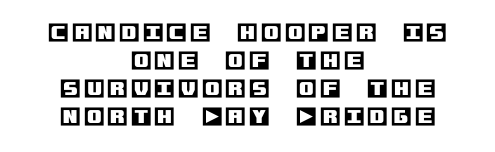
Whoever set this chose a conventional vertical rhythm. The letters stand straight up with perfectly vertical stems. This sample is center-justified, so both line endings float freely. The strip under each line holds only bare page.
